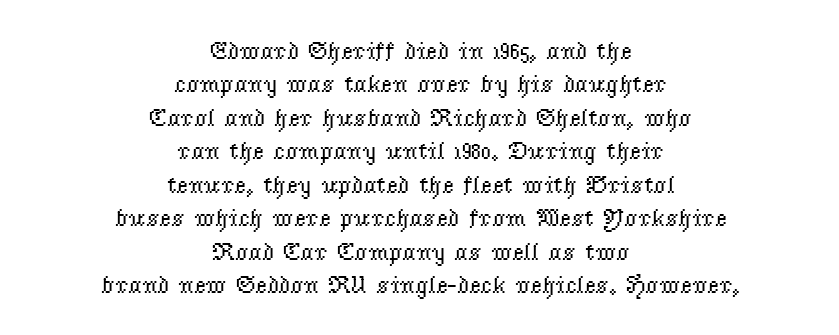
{"italic": "no", "bold": "no", "underline": "no", "align": "center", "line_spacing": "normal", "line_spacing_ratio": 1.34, "letter_spacing": "normal", "letter_spacing_em": 0.0, "glyph_px": 25}
